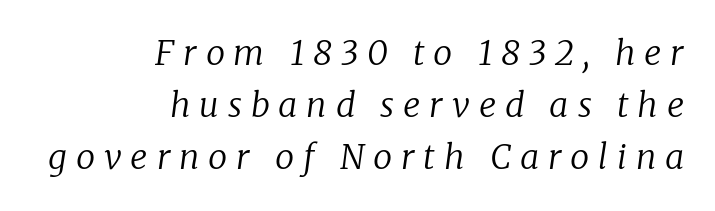
The image shows 34 px regular-weight serif type, italic (leaning right); set right-aligned, normal line spacing (1.53x), unusually wide letter spacing (+0.26 em), not underlined; low stroke contrast and a medium x-height.
